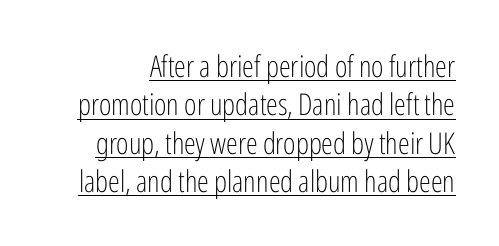
Is this a fixed-width face? No — the glyphs have proportional, varying widths. The typeface chosen for these lines omits serifs. The glyphs are accompanied by a horizontal stroke just below them. These lines keep a tight, regular rhythm from letter to letter. How would I describe the line gaps? Plain and ordinary. No extra ink here — the face is not bold.
